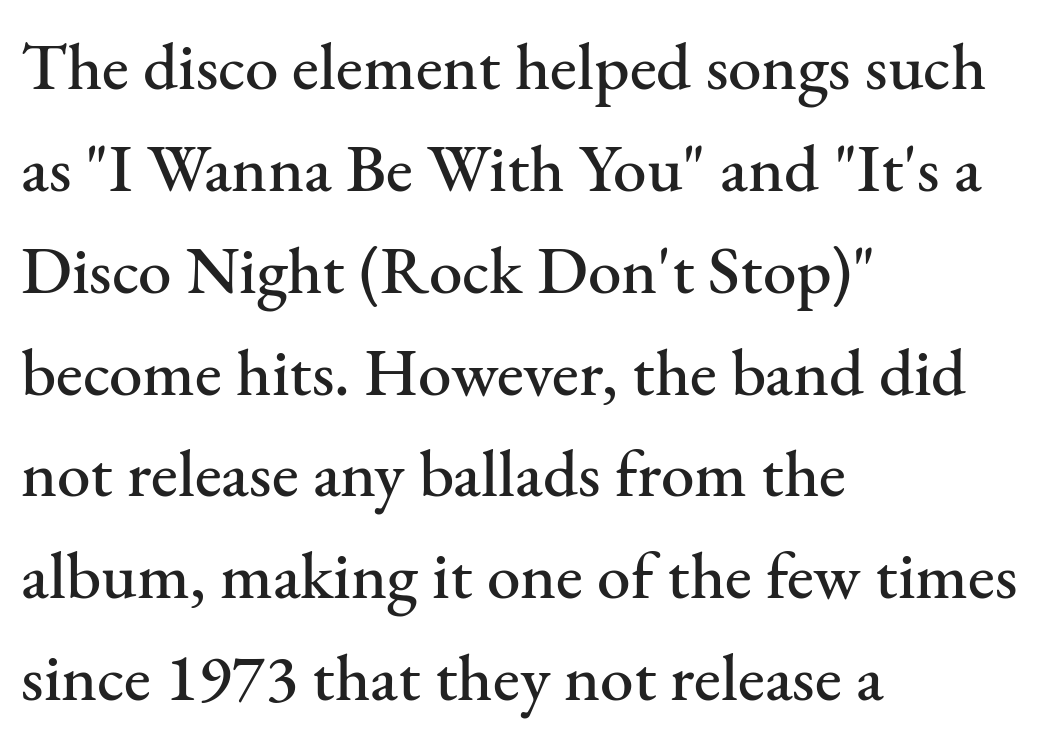
Q: Is the text italic (slanted)? A: No, it is upright.
Q: Is the typeface a serif or a sans-serif typeface? A: Serif.
Q: Is the text underlined? A: No.
Q: How is the paragraph aligned? A: Left-aligned.
Q: Is the spacing between letters normal or unusually wide? A: Normal.
Q: Is the spacing between lines tight, normal or loose? A: Normal.
Q: Width (condensed, normal, or wide)? A: Normal.
Q: Stroke contrast? A: Medium.
Q: x-height? A: Small.
Q: Monospaced? A: No.
